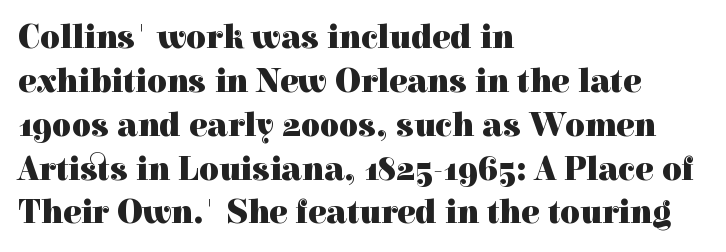
The image shows 34 px heavy serif type, upright; set left-aligned, normal line spacing (1.29x), normal letter spacing, not underlined; a medium x-height.
